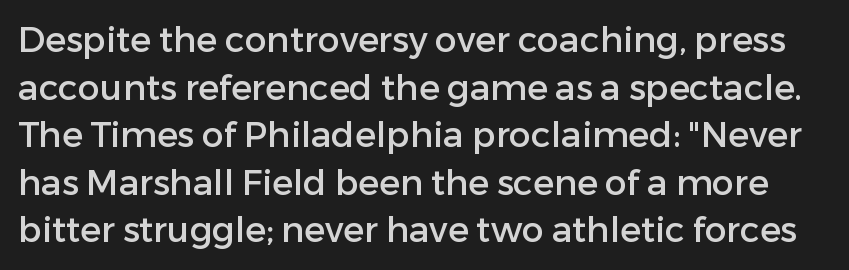
Has an underline been added? It has not. Letterform terminals end flat and unadorned throughout the passage. Interline gaps are of average width in this sample. Spacing between characters is what you'd get straight out of the box. Varying glyph widths throughout — classic text-font behaviour. Every stem runs plumb, perpendicular to the baseline.
